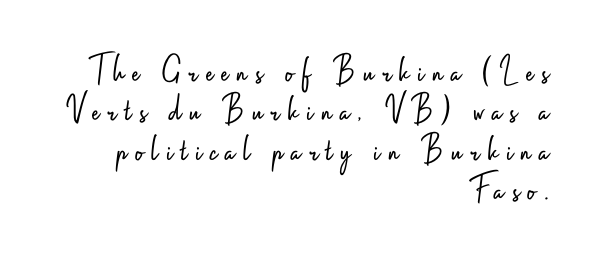
Q: Is the text bold? A: No.
Q: Is the text italic (slanted)? A: Yes.
Q: Is the typeface a serif or a sans-serif typeface? A: Sans-serif.
Q: Is the text underlined? A: No.
Q: How is the paragraph aligned? A: Right-aligned.
Q: Is the spacing between letters normal or unusually wide? A: Unusually wide.
Q: Is the spacing between lines tight, normal or loose? A: Tight.
Q: Width (condensed, normal, or wide)? A: Condensed.
Q: Stroke contrast? A: Low.
Q: x-height? A: Small.
Q: Monospaced? A: No.
